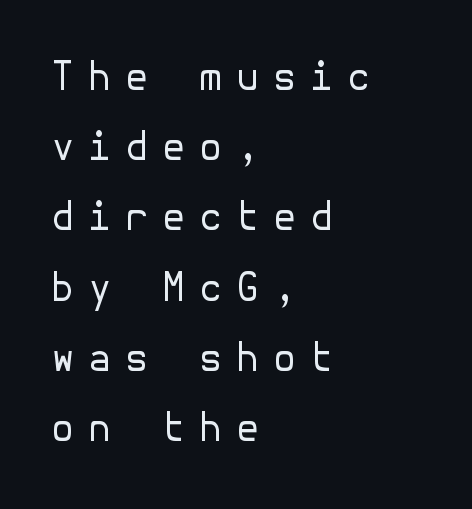
The image shows 39 px regular-weight sans-serif type, upright; set left-aligned, line spacing 1.8x, unusually wide letter spacing (+0.33 em), not underlined; low stroke contrast and a medium x-height.
